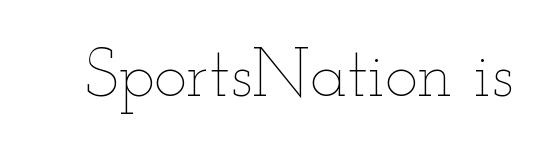
Q: Is the text bold? A: No.
Q: Is the text italic (slanted)? A: No, it is upright.
Q: Is the text underlined? A: No.
Q: Is the spacing between letters normal or unusually wide? A: Normal.
Q: Width (condensed, normal, or wide)? A: Wide.
Q: Stroke contrast? A: Low.
Q: x-height? A: Small.
Q: Monospaced? A: No.
